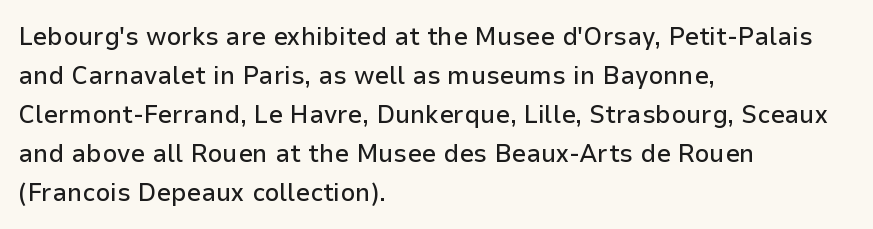
{"italic": "no", "underline": "no", "align": "left", "line_spacing": "normal", "line_spacing_ratio": 1.5, "letter_spacing": "normal", "letter_spacing_em": 0.0, "glyph_px": 26}
